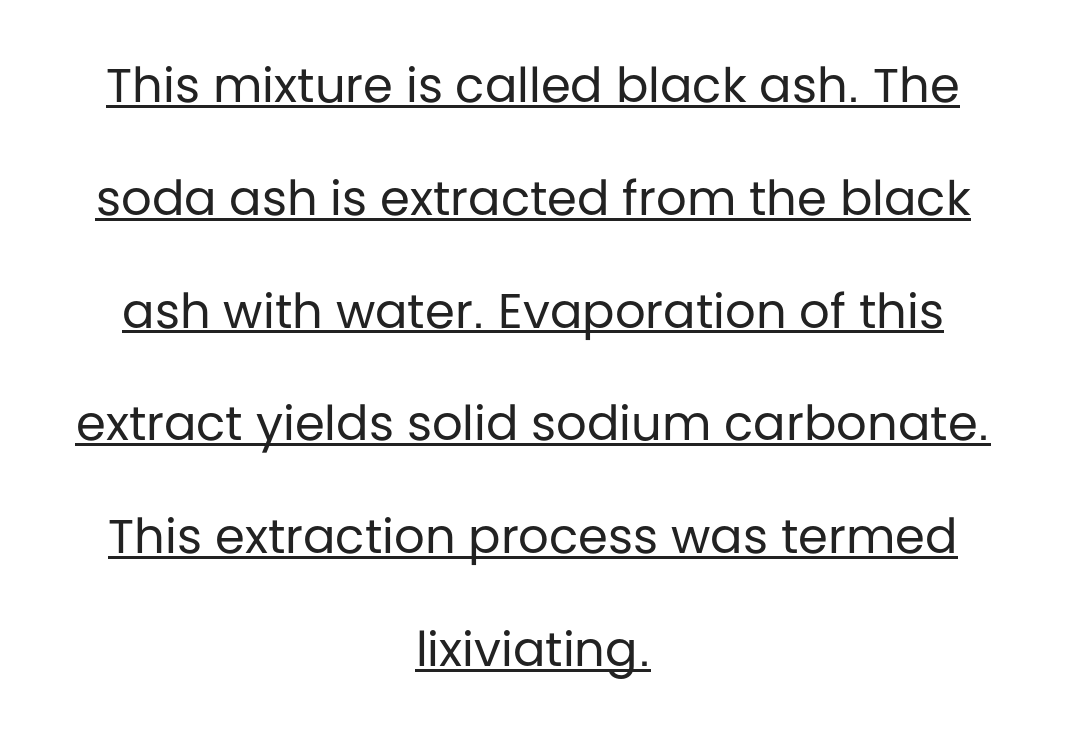
The image shows 48 px regular-weight sans-serif type, upright; set centered, loose line spacing (2.35x), normal letter spacing, underlined; low stroke contrast and a large x-height.
